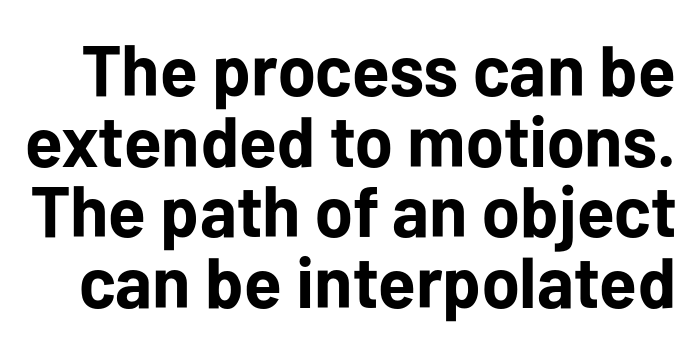
The image shows 72 px bold sans-serif type, upright; set tight line spacing (0.98x), normal letter spacing, not underlined; low stroke contrast and a medium x-height.
